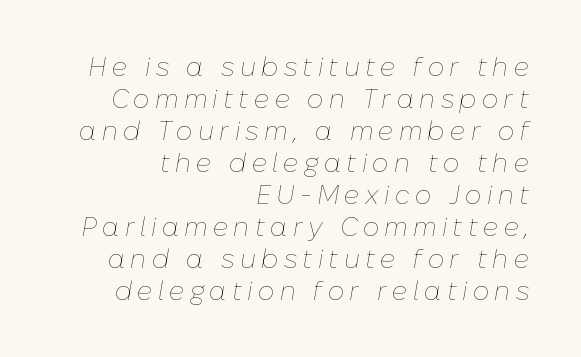
Q: Is the text bold? A: No.
Q: Is the text italic (slanted)? A: Yes, it leans right by about 10 degrees.
Q: Is the text underlined? A: No.
Q: How is the paragraph aligned? A: Right-aligned.
Q: Is the spacing between letters normal or unusually wide? A: Unusually wide.
